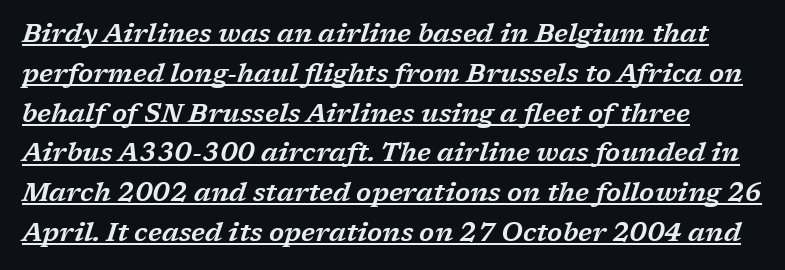
Q: Is the text italic (slanted)? A: Yes, it leans right by about 17 degrees.
Q: Is the text underlined? A: Yes.
Q: Is the spacing between letters normal or unusually wide? A: Normal.
Q: Is the spacing between lines tight, normal or loose? A: Normal.
